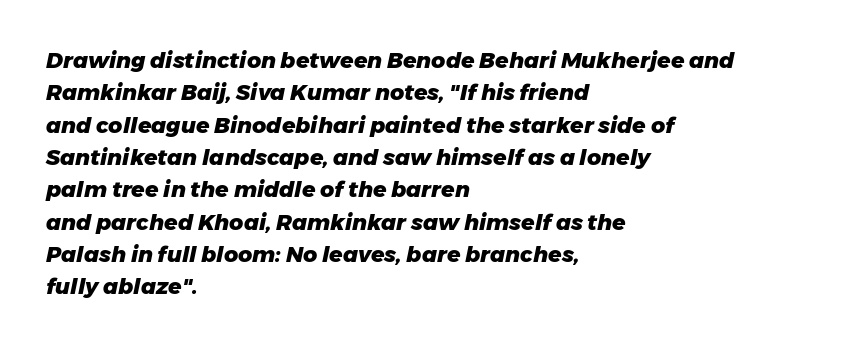
Q: Is the text bold? A: Yes.
Q: Is the text italic (slanted)? A: Yes, it leans right by about 11 degrees.
Q: Is the text underlined? A: No.
Q: How is the paragraph aligned? A: Left-aligned.
Q: Is the spacing between letters normal or unusually wide? A: Normal.
Q: Is the spacing between lines tight, normal or loose? A: Normal.
